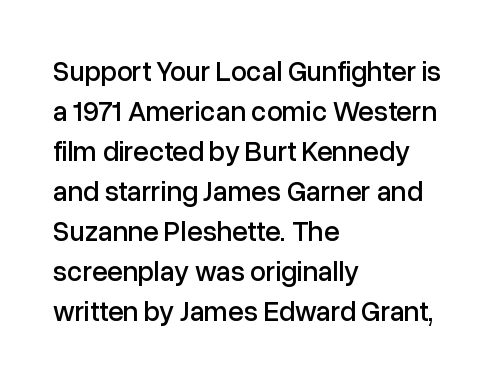
Note: no serifs on the glyphs. Looks like regular typesetting: each glyph gets only the width it needs. This rendering leaves character spacing at its baseline value. The gap between lines stays unmarked. No italicization has been applied; the sample stays upright. Vertical spacing — default.
